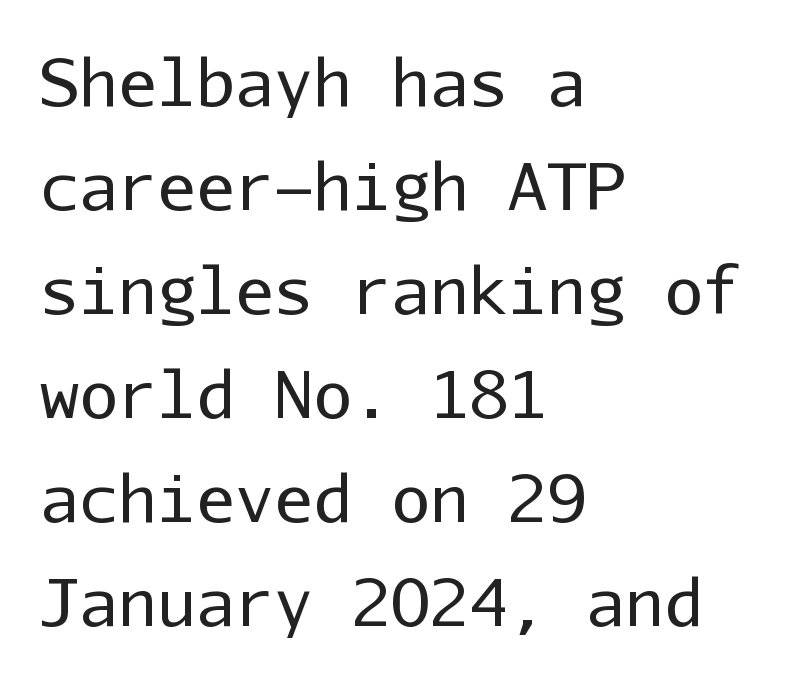
Letterform terminals end flat and unadorned throughout the passage. Honestly, the row spacing looks completely unremarkable. The letterforms sit at book weight or below. In CSS terms this would be text-align: left.
